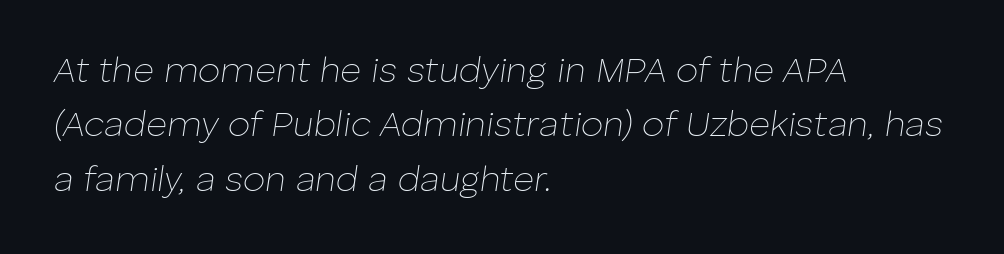
The image shows 36 px thin type, italic (leaning right); set left-aligned, normal line spacing (1.51x), normal letter spacing, not underlined; low stroke contrast and a medium x-height.
